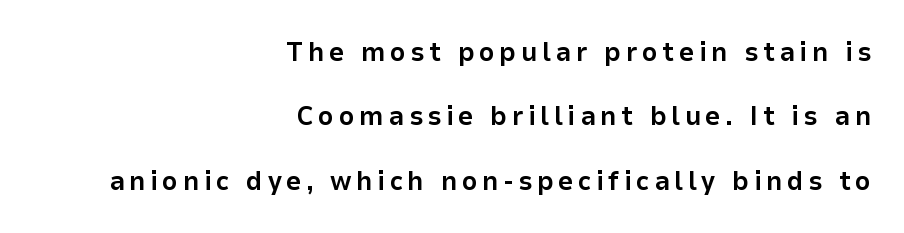
{"italic": "no", "bold": "yes", "underline": "no", "align": "right", "line_spacing": "loose", "line_spacing_ratio": 2.38, "glyph_px": 27}
